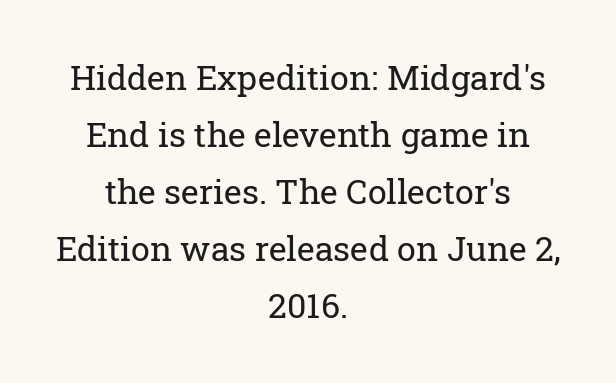
Q: Is the text bold? A: No.
Q: Is the text italic (slanted)? A: No, it is upright.
Q: Is the typeface a serif or a sans-serif typeface? A: Serif.
Q: Is the text underlined? A: No.
Q: How is the paragraph aligned? A: Centered.
Q: Is the spacing between letters normal or unusually wide? A: Normal.
Q: Is the spacing between lines tight, normal or loose? A: Normal.
Q: Width (condensed, normal, or wide)? A: Normal.
Q: Stroke contrast? A: Low.
Q: x-height? A: Medium.
Q: Monospaced? A: No.
